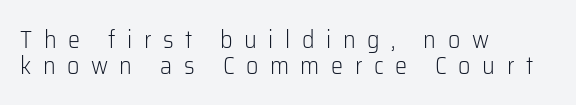
No chunkiness to these letters — they're not bold. Lines of text with bare space underneath. The rendering uses a small line-height, squeezing the rows. Left-aligned paragraph, ragged on the right. The tracking jumps out immediately: characters are airy and widely separated.
